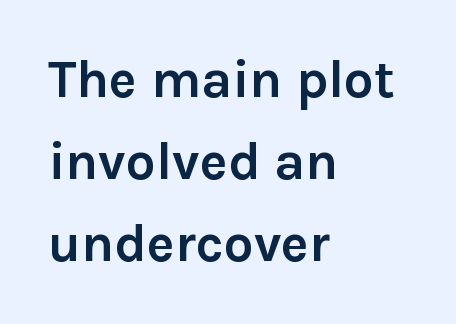
This rendering uses left alignment, leaving the right contour irregular. Reading down the column, the eye jumps a familiar distance to each next line. Chunky letters — that's bold for sure. Each word holds together tightly as a unit, with standard inter-letter gaps.
